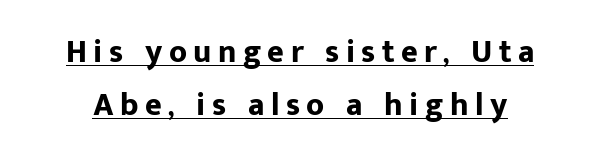
{"serif": "no", "italic": "no", "bold": "yes", "weight": "bold", "width": "normal", "stroke_contrast": "low", "x_height": "medium", "monospaced": "no", "underline": "yes", "line_spacing": "normal", "line_spacing_ratio": 1.66, "letter_spacing": "wide", "letter_spacing_em": 0.2, "glyph_px": 32}
